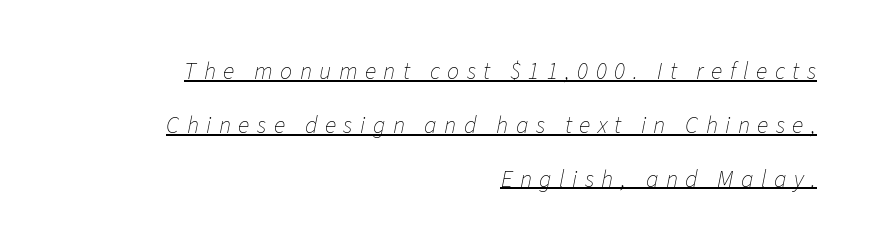
The image shows 24 px text type, italic (leaning right); set right-aligned, loose line spacing (2.24x), unusually wide letter spacing (+0.31 em), underlined.
